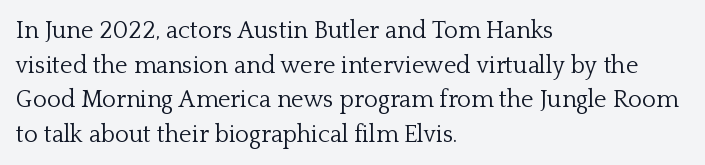
Q: Is the text bold? A: No.
Q: Is the text italic (slanted)? A: No, it is upright.
Q: Is the text underlined? A: No.
Q: How is the paragraph aligned? A: Left-aligned.
Q: Is the spacing between letters normal or unusually wide? A: Normal.
Q: Is the spacing between lines tight, normal or loose? A: Normal.
